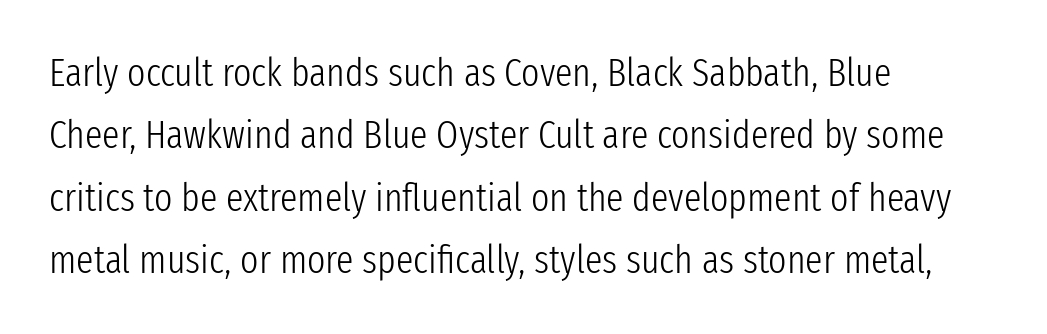
Q: Is the text bold? A: No.
Q: Is the text italic (slanted)? A: No, it is upright.
Q: Is the typeface a serif or a sans-serif typeface? A: Sans-serif.
Q: Is the text underlined? A: No.
Q: How is the paragraph aligned? A: Left-aligned.
Q: Is the spacing between letters normal or unusually wide? A: Normal.
Q: Is the spacing between lines tight, normal or loose? A: Normal.
Q: Width (condensed, normal, or wide)? A: Condensed.
Q: Stroke contrast? A: Low.
Q: x-height? A: Medium.
Q: Monospaced? A: No.
